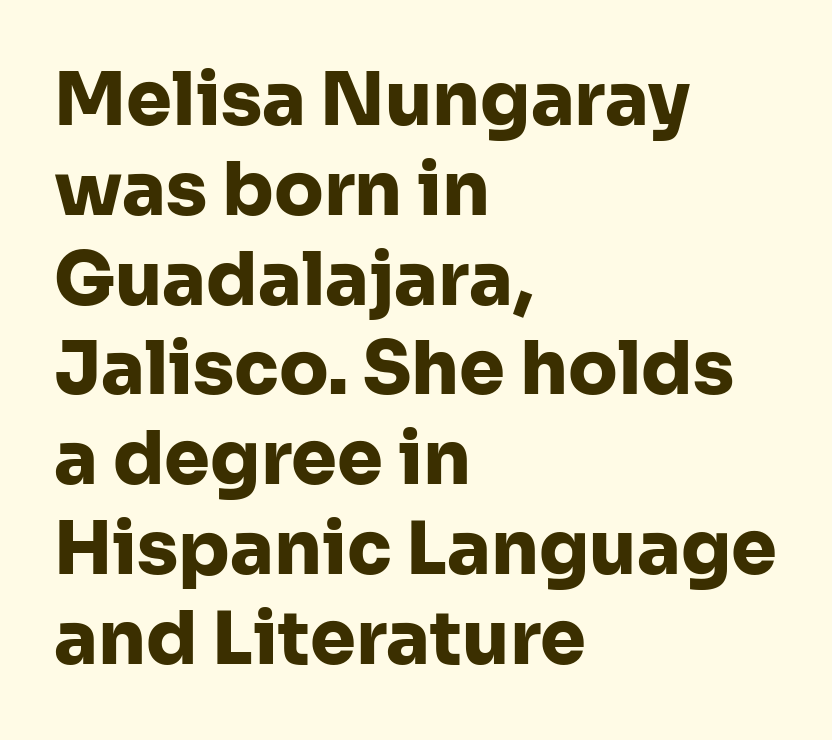
Q: Is the text bold? A: Yes.
Q: Is the text italic (slanted)? A: No, it is upright.
Q: Is the typeface a serif or a sans-serif typeface? A: Sans-serif.
Q: Is the text underlined? A: No.
Q: How is the paragraph aligned? A: Left-aligned.
Q: Is the spacing between letters normal or unusually wide? A: Normal.
Q: Width (condensed, normal, or wide)? A: Normal.
Q: Stroke contrast? A: Low.
Q: x-height? A: Medium.
Q: Monospaced? A: No.
